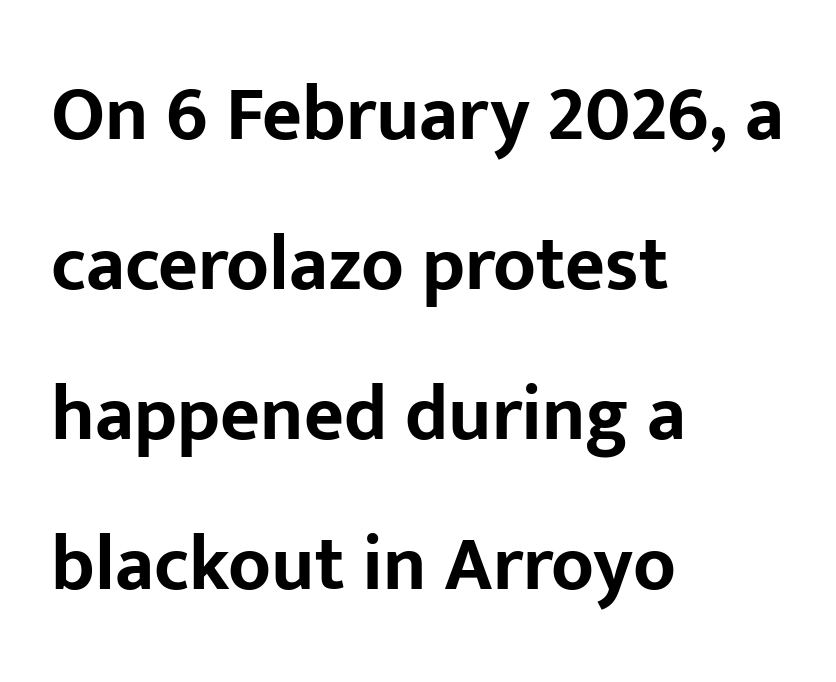
Q: Is the text bold? A: Yes.
Q: Is the text italic (slanted)? A: No, it is upright.
Q: Is the typeface a serif or a sans-serif typeface? A: Sans-serif.
Q: Is the text underlined? A: No.
Q: How is the paragraph aligned? A: Left-aligned.
Q: Is the spacing between letters normal or unusually wide? A: Normal.
Q: Is the spacing between lines tight, normal or loose? A: Loose.
Q: Width (condensed, normal, or wide)? A: Normal.
Q: Stroke contrast? A: Low.
Q: x-height? A: Medium.
Q: Monospaced? A: No.
